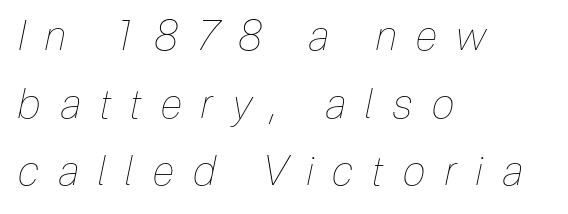
{"italic": "yes", "lean": "right", "slant_degrees": 12, "bold": "no", "weight": "thin", "width": "condensed", "stroke_contrast": "low", "x_height": "medium", "monospaced": "no", "underline": "no", "align": "left", "line_spacing": "normal", "line_spacing_ratio": 1.65, "letter_spacing": "wide", "letter_spacing_em": 0.48, "glyph_px": 41}
